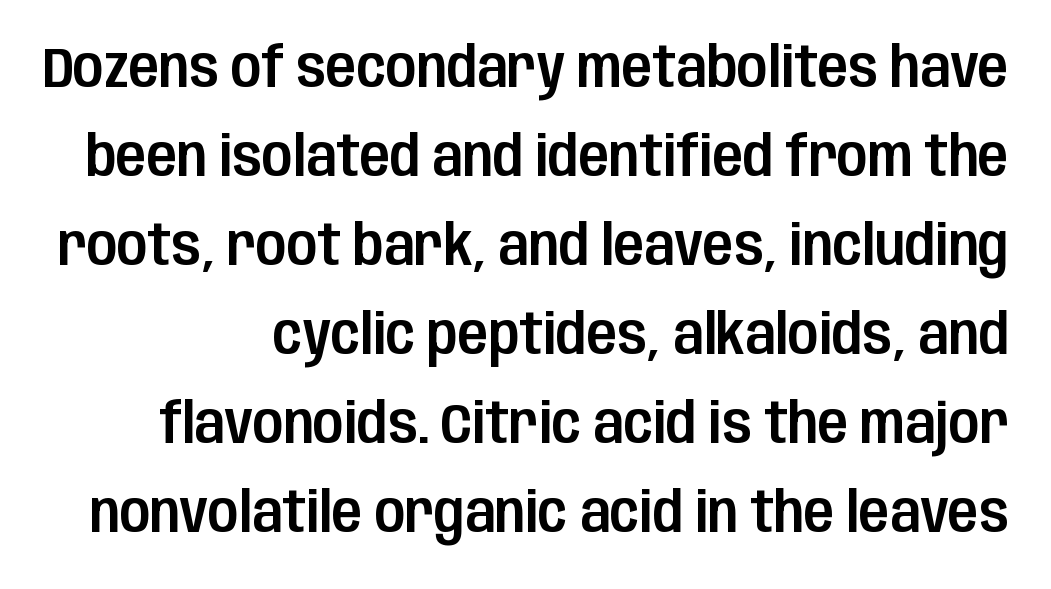
The image shows 56 px condensed sans-serif type, upright; set right-aligned, normal line spacing (1.59x), normal letter spacing, not underlined; low stroke contrast and a large x-height.
